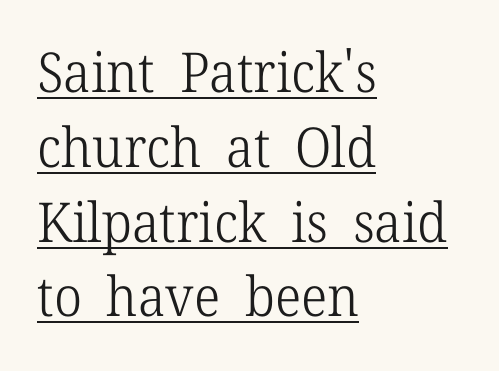
The image shows 55 px light serif type, upright; set left-aligned, normal line spacing (1.36x), normal letter spacing, underlined; low stroke contrast and a medium x-height.
